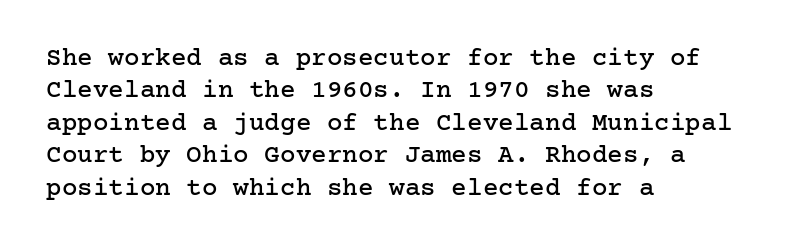
{"italic": "no", "underline": "no", "align": "left", "line_spacing": "normal", "line_spacing_ratio": 1.25, "letter_spacing": "normal", "letter_spacing_em": 0.0, "glyph_px": 26}
